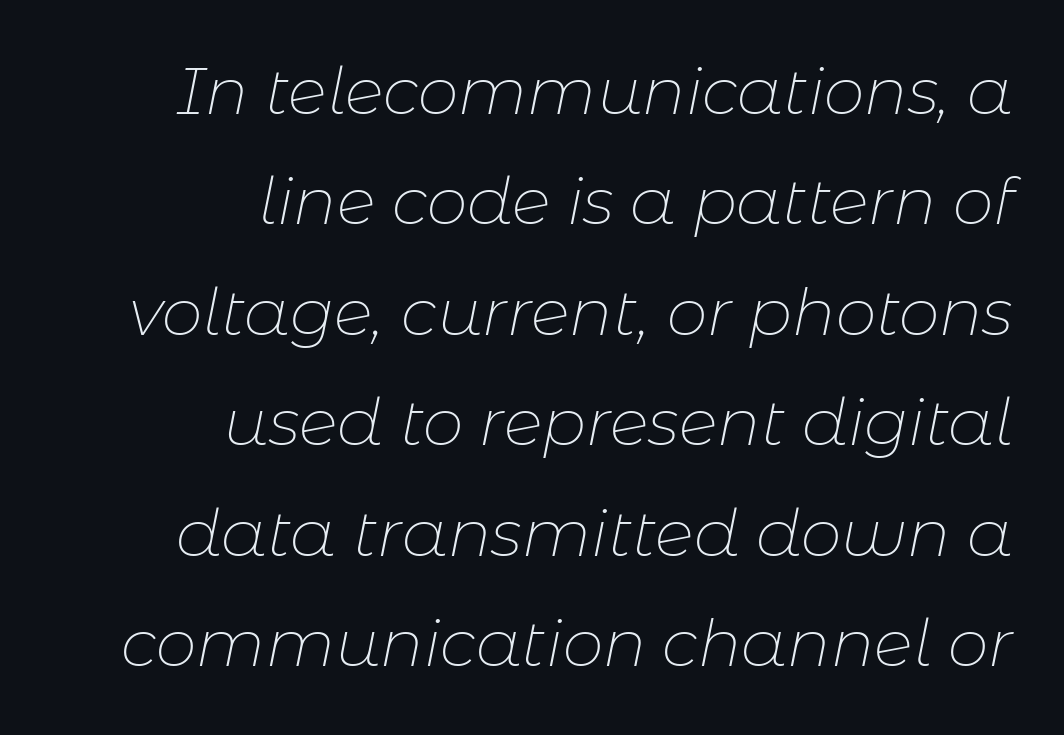
{"italic": "yes", "lean": "right", "slant_degrees": 11, "bold": "no", "weight": "thin", "width": "normal", "stroke_contrast": "low", "x_height": "medium", "monospaced": "no", "underline": "no", "align": "right", "line_spacing": "normal", "line_spacing_ratio": 1.7, "letter_spacing": "normal", "letter_spacing_em": 0.0, "glyph_px": 65}
